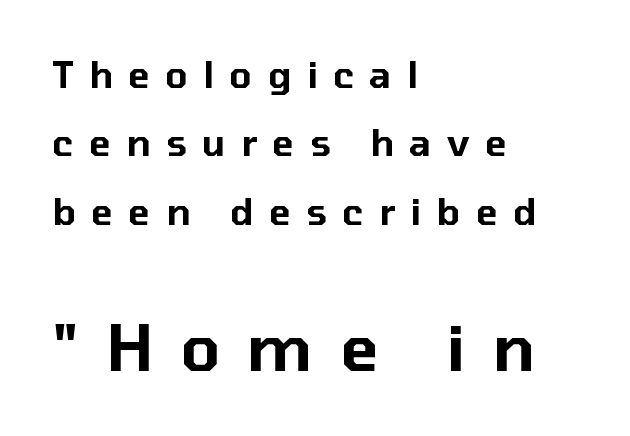
This sample uses an upright cut, with every glyph sitting square on the baseline. There is plenty of visible air inserted between adjacent glyphs. Whoever set this made the second block the dominant, larger element. In terms of leading, this rendering errs on the spacious side.
